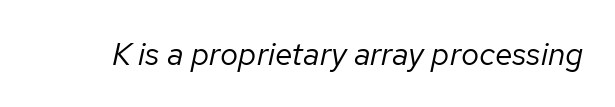
Q: Is the text bold? A: No.
Q: Is the text italic (slanted)? A: Yes, it leans right by about 12 degrees.
Q: Is the text underlined? A: No.
Q: Is the spacing between letters normal or unusually wide? A: Normal.
Q: Width (condensed, normal, or wide)? A: Normal.
Q: Stroke contrast? A: Low.
Q: x-height? A: Medium.
Q: Monospaced? A: No.
